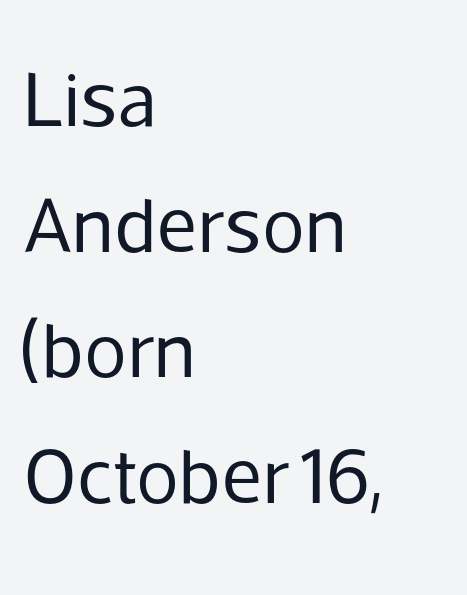
{"serif": "no", "italic": "no", "bold": "no", "weight": "regular", "width": "normal", "stroke_contrast": "low", "x_height": "medium", "monospaced": "no", "underline": "no", "align": "left", "line_spacing": "normal", "line_spacing_ratio": 1.59, "letter_spacing": "normal", "letter_spacing_em": 0.0, "glyph_px": 79}
